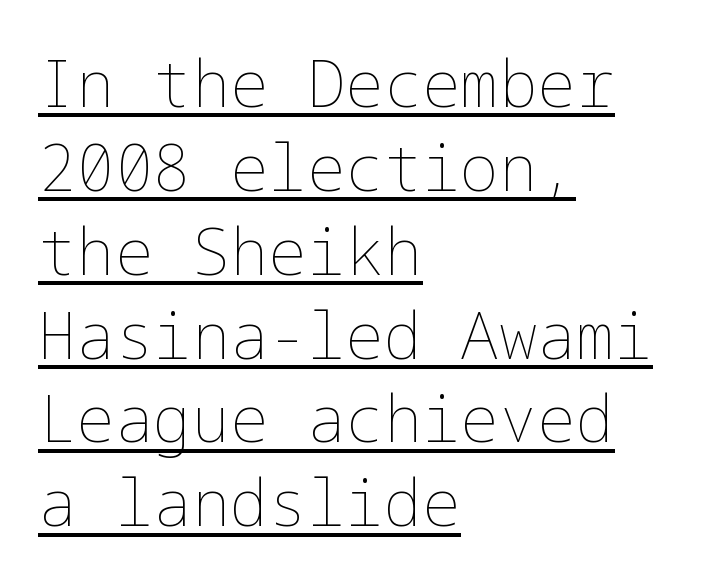
Heaviness? Minimal to ordinary, like unemphasized prose. The sample's only ornament is a line tracing under the words. How would I describe the line gaps? Plain and ordinary. Line beginnings align vertically; line endings do not.
